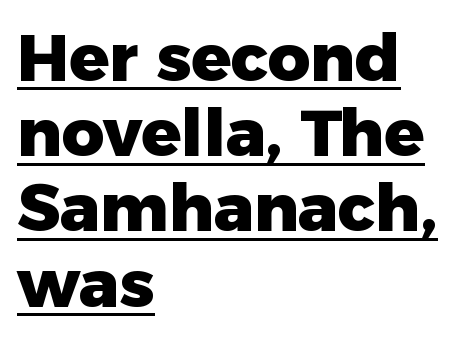
The image shows 66 px heavy sans-serif type, upright; set left-aligned, tight line spacing (1.14x), normal letter spacing, underlined; low stroke contrast and a medium x-height.
